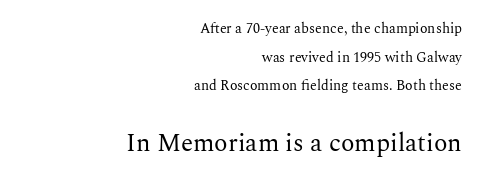
{"italic": "no", "bold": "no", "underline": "no", "align": "right", "line_spacing": "loose", "line_spacing_ratio": 2.04, "letter_spacing": "normal", "letter_spacing_em": 0.0, "larger_block": "second", "size_ratio": 1.79, "glyph_px": 25}
